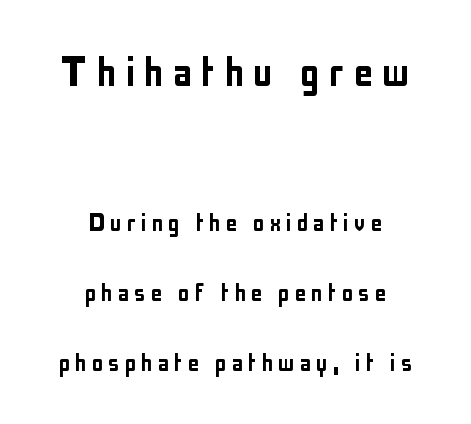
The image shows 50 px condensed sans-serif type, upright; set centered, loose line spacing (2.42x), not underlined; the first (top) block is 1.72x larger; low stroke contrast and a medium x-height.
